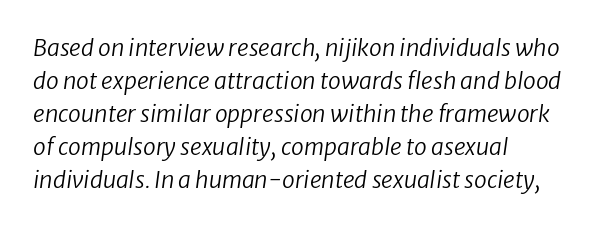
{"italic": "yes", "lean": "right", "slant_degrees": 8, "bold": "no", "underline": "no", "align": "left", "line_spacing": "normal", "line_spacing_ratio": 1.44, "letter_spacing": "normal", "letter_spacing_em": 0.0, "glyph_px": 23}
